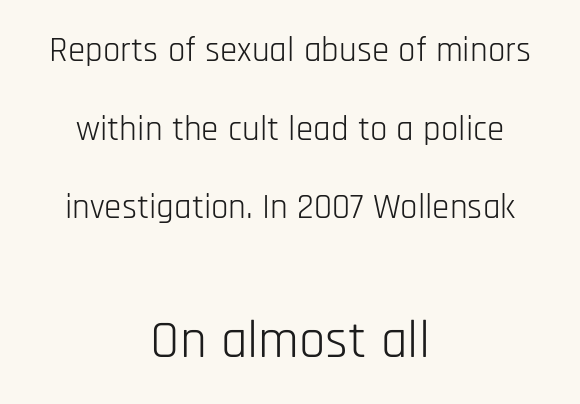
The image shows 53 px light, condensed sans-serif type, upright; set centered, loose line spacing (2.25x), normal letter spacing, not underlined; the second (bottom) block is 1.51x larger; low stroke contrast and a large x-height.
